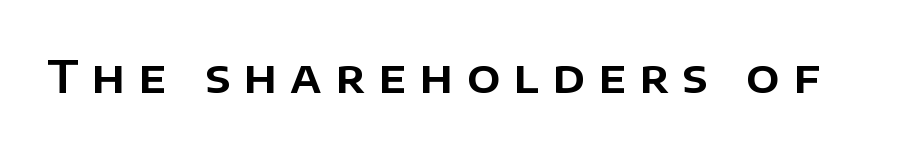
Q: Is the text italic (slanted)? A: No, it is upright.
Q: Is the typeface a serif or a sans-serif typeface? A: Sans-serif.
Q: Is the text underlined? A: No.
Q: Is the spacing between letters normal or unusually wide? A: Unusually wide.
Q: Width (condensed, normal, or wide)? A: Normal.
Q: Stroke contrast? A: Low.
Q: x-height? A: Large.
Q: Monospaced? A: No.
